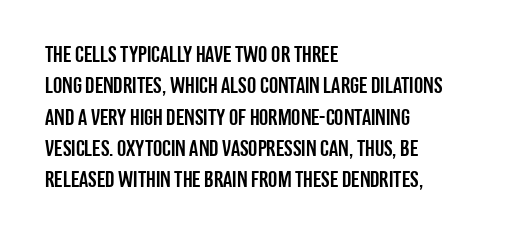
The passage shown is not underscored anywhere. The line texture is even and compact thanks to regular tracking. Nope, not italic — everything's standing straight. Each line starts at the same left margin while the right side varies. Notice how descenders clear the ascenders below comfortably — that's standard leading.
